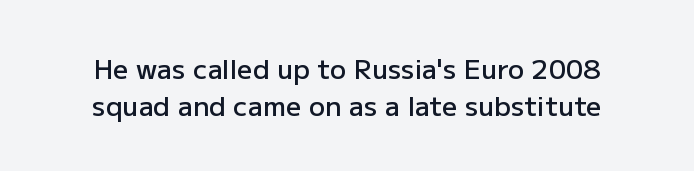
The image shows 27 px text type, upright; set centered, normal line spacing (1.37x), normal letter spacing, not underlined.
